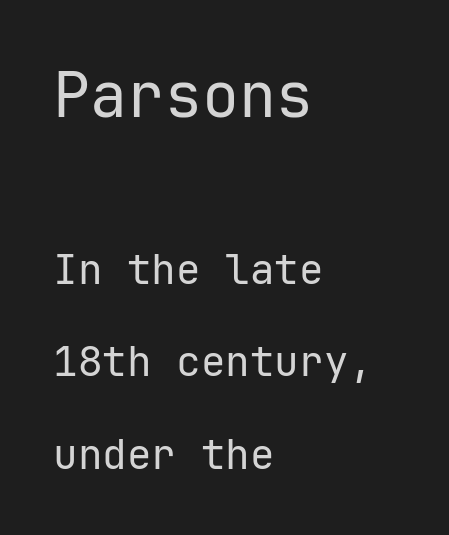
A typesetter would call this leading open, well beyond the default. What kind of face is this? One without serifs — a sans. Observe the ordinary spacing: letters are neighbours, not strangers. No chunkiness to these letters — they're not bold. Italic: no, the glyphs are upright roman.
